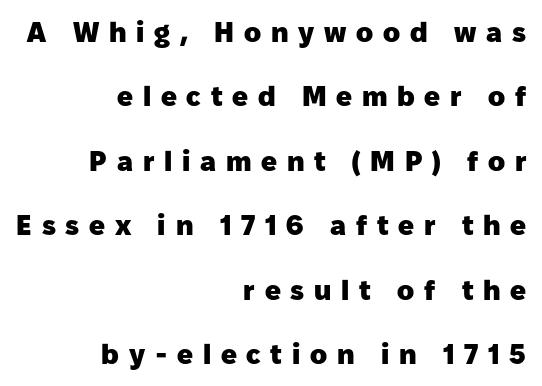
The image shows 28 px heavy sans-serif type, upright; set right-aligned, loose line spacing (2.3x), unusually wide letter spacing (+0.35 em), not underlined; low stroke contrast and a medium x-height.
